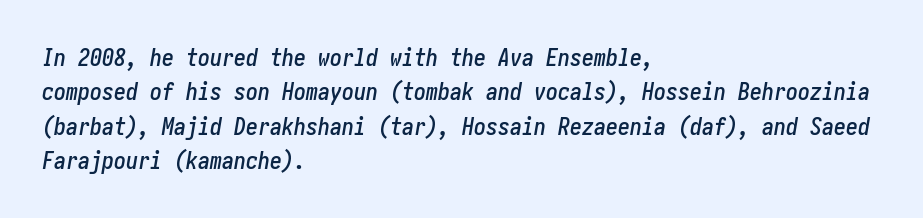
The image shows 24 px text type, italic (leaning right); set left-aligned, normal line spacing (1.43x), normal letter spacing, not underlined.
